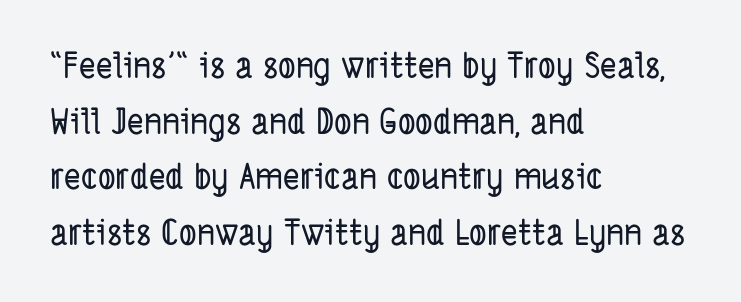
{"serif": "no", "width": "condensed", "stroke_contrast": "low", "x_height": "medium", "monospaced": "no", "underline": "no", "align": "left", "line_spacing": "normal", "line_spacing_ratio": 1.59, "letter_spacing": "normal", "letter_spacing_em": 0.0, "glyph_px": 35}
